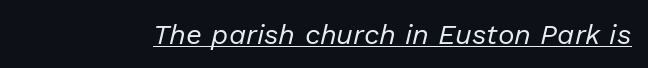
Q: Is the text bold? A: No.
Q: Is the text italic (slanted)? A: Yes, it leans right by about 13 degrees.
Q: Is the text underlined? A: Yes.
Q: Is the spacing between letters normal or unusually wide? A: Normal.
Q: Width (condensed, normal, or wide)? A: Normal.
Q: Stroke contrast? A: Low.
Q: x-height? A: Medium.
Q: Monospaced? A: No.
